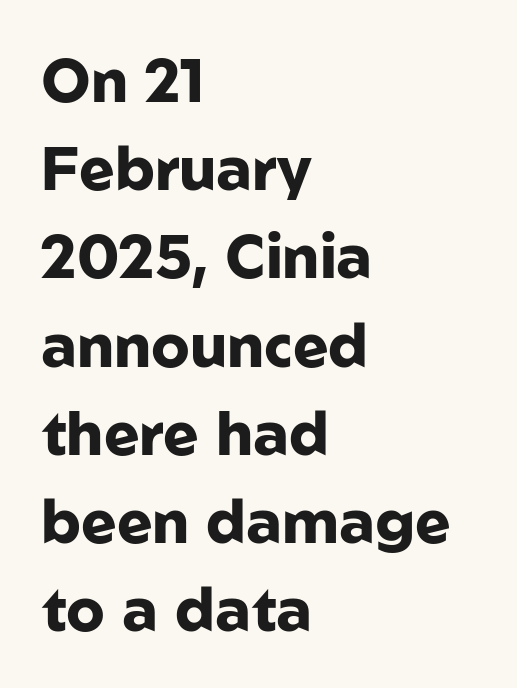
{"serif": "no", "italic": "no", "bold": "yes", "weight": "heavy", "width": "normal", "stroke_contrast": "low", "x_height": "medium", "monospaced": "no", "underline": "no", "align": "left", "line_spacing": "normal", "line_spacing_ratio": 1.47, "letter_spacing": "normal", "letter_spacing_em": 0.0, "glyph_px": 60}
